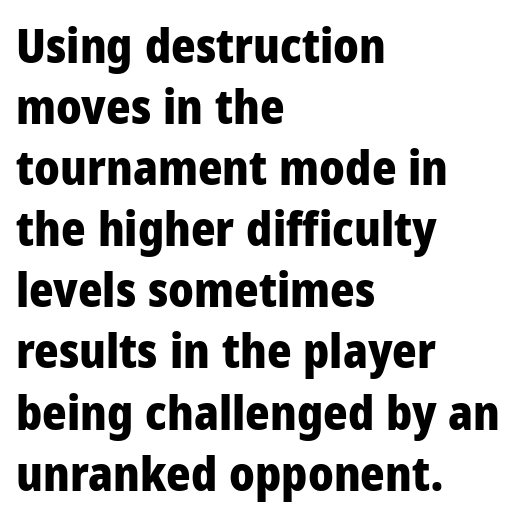
Q: Is the text bold? A: Yes.
Q: Is the text italic (slanted)? A: No, it is upright.
Q: Is the typeface a serif or a sans-serif typeface? A: Sans-serif.
Q: Is the text underlined? A: No.
Q: How is the paragraph aligned? A: Left-aligned.
Q: Is the spacing between letters normal or unusually wide? A: Normal.
Q: Is the spacing between lines tight, normal or loose? A: Normal.
Q: Width (condensed, normal, or wide)? A: Condensed.
Q: Stroke contrast? A: Low.
Q: x-height? A: Large.
Q: Monospaced? A: No.
